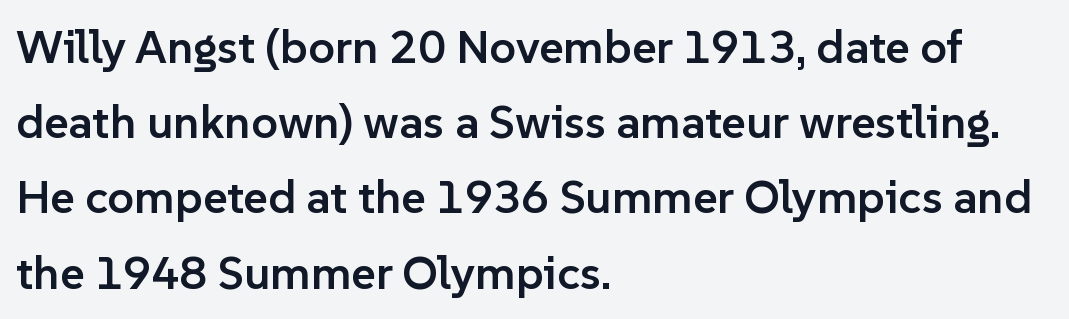
The image shows 47 px semibold sans-serif type, upright; set left-aligned, normal line spacing (1.6x), normal letter spacing, not underlined; low stroke contrast and a medium x-height.
